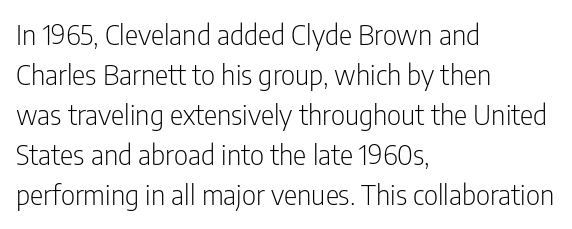
{"serif": "no", "italic": "no", "bold": "no", "weight": "light", "width": "condensed", "stroke_contrast": "low", "x_height": "medium", "monospaced": "no", "underline": "no", "align": "left", "line_spacing": "normal", "line_spacing_ratio": 1.43, "letter_spacing": "normal", "letter_spacing_em": 0.0, "glyph_px": 28}
